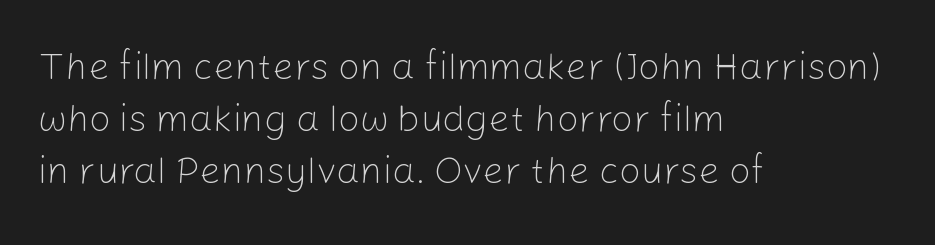
Examine the stroke ends and you'll find no serifs. Short note: letters normally spaced. Looks like regular typesetting: each glyph gets only the width it needs. Is the stroke heavy? The answer is a plain regular-or-lighter. Casual observation: everything's shoved over to the left.
